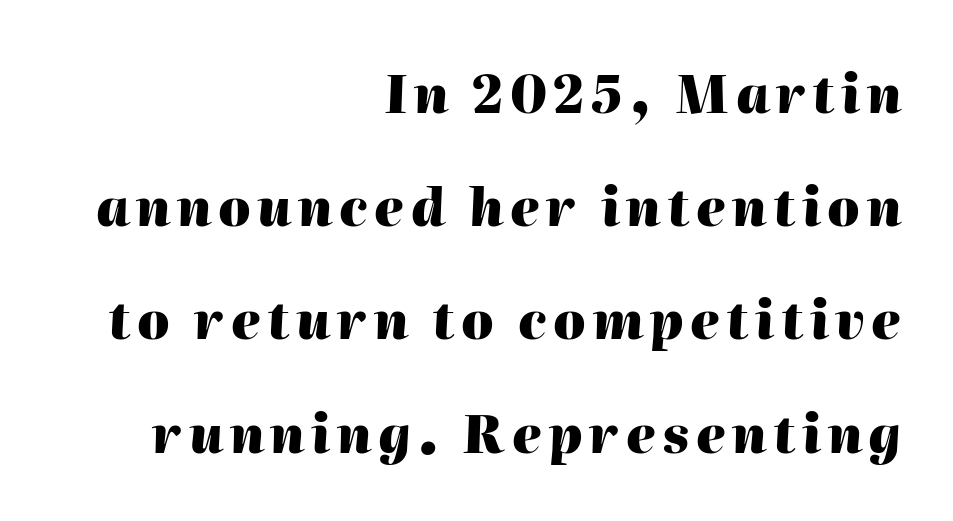
The image shows 51 px heavy type, italic (leaning right); set right-aligned, loose line spacing (2.22x), not underlined; high stroke contrast and a medium x-height.
